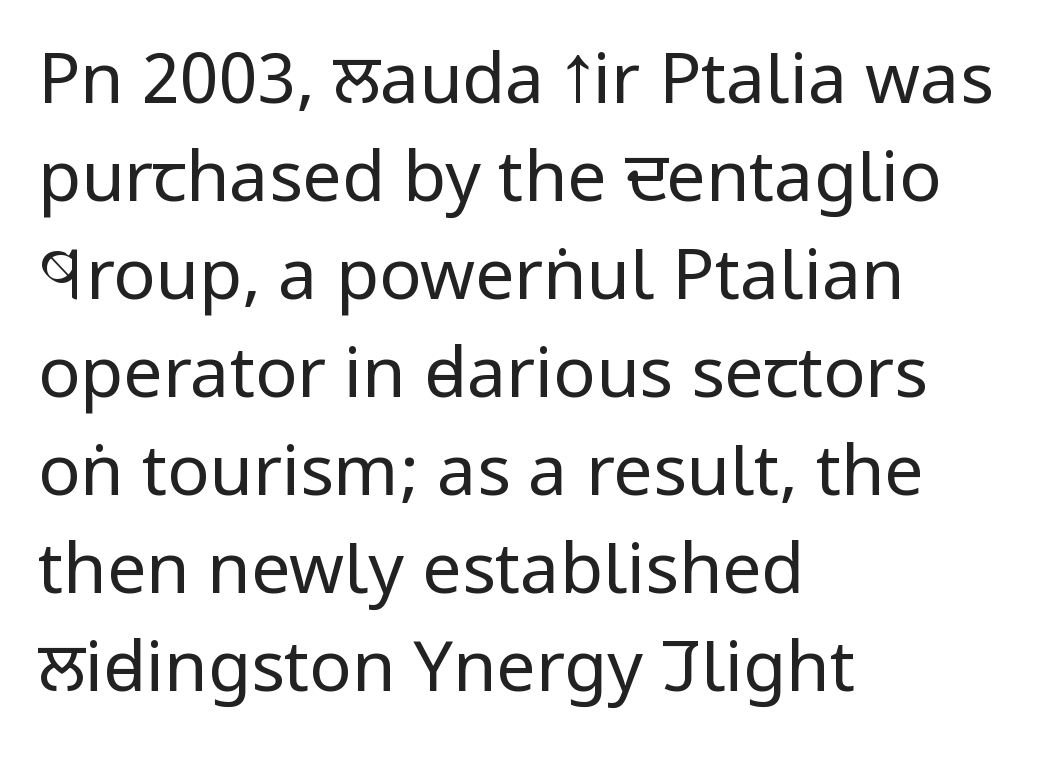
{"serif": "no", "italic": "no", "bold": "no", "weight": "regular", "width": "condensed", "stroke_contrast": "low", "x_height": "large", "monospaced": "no", "underline": "no", "align": "left", "line_spacing": "normal", "line_spacing_ratio": 1.4, "letter_spacing": "normal", "letter_spacing_em": 0.0, "glyph_px": 70}
